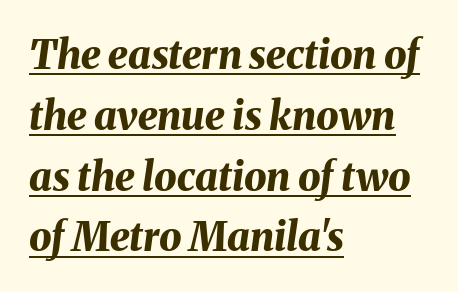
The image shows 40 px bold type, italic (leaning right); set left-aligned, normal line spacing (1.52x), normal letter spacing, underlined; medium stroke contrast and a medium x-height.
